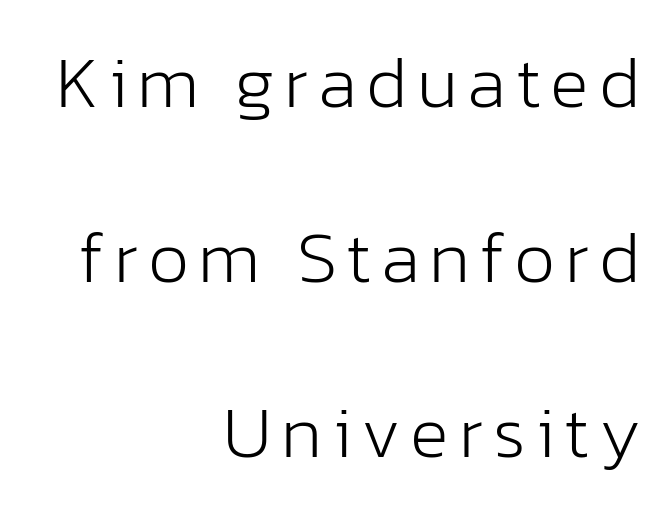
The image shows 73 px light sans-serif type, upright; set right-aligned, loose line spacing (2.4x), not underlined; low stroke contrast and a medium x-height.
